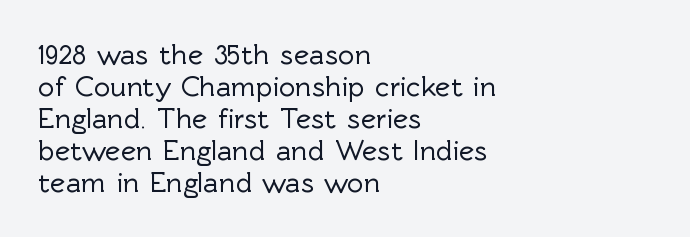
{"serif": "no", "italic": "no", "width": "normal", "x_height": "medium", "monospaced": "no", "underline": "no", "align": "left", "line_spacing": "tight", "line_spacing_ratio": 1.1, "letter_spacing": "normal", "letter_spacing_em": 0.0, "glyph_px": 29}
